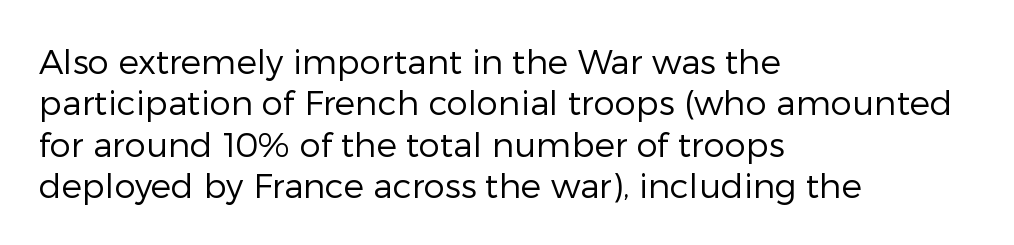
The image shows 34 px regular-weight sans-serif type, upright; set left-aligned, line spacing 1.22x, normal letter spacing, not underlined; low stroke contrast and a medium x-height.
